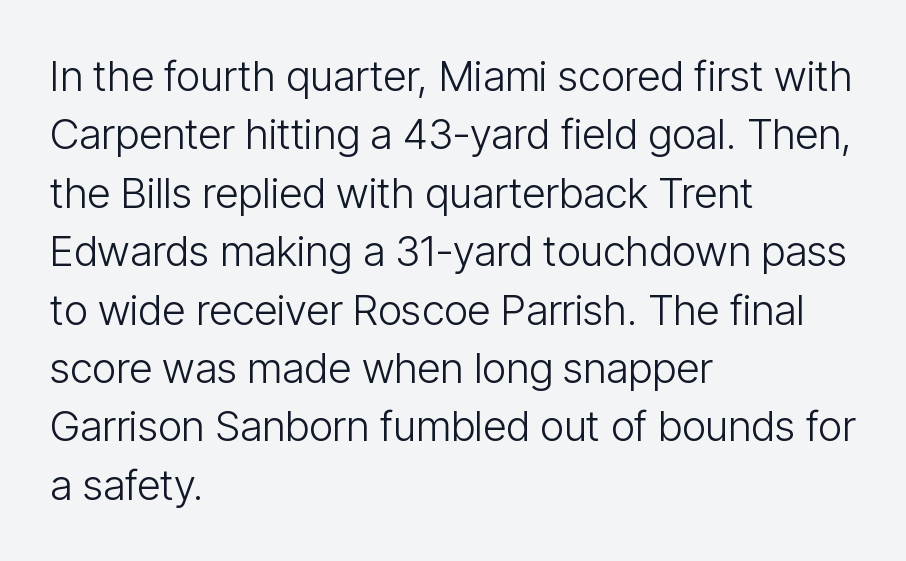
The image shows 42 px light, condensed sans-serif type, upright; set left-aligned, normal line spacing (1.39x), normal letter spacing, not underlined; low stroke contrast and a medium x-height.
